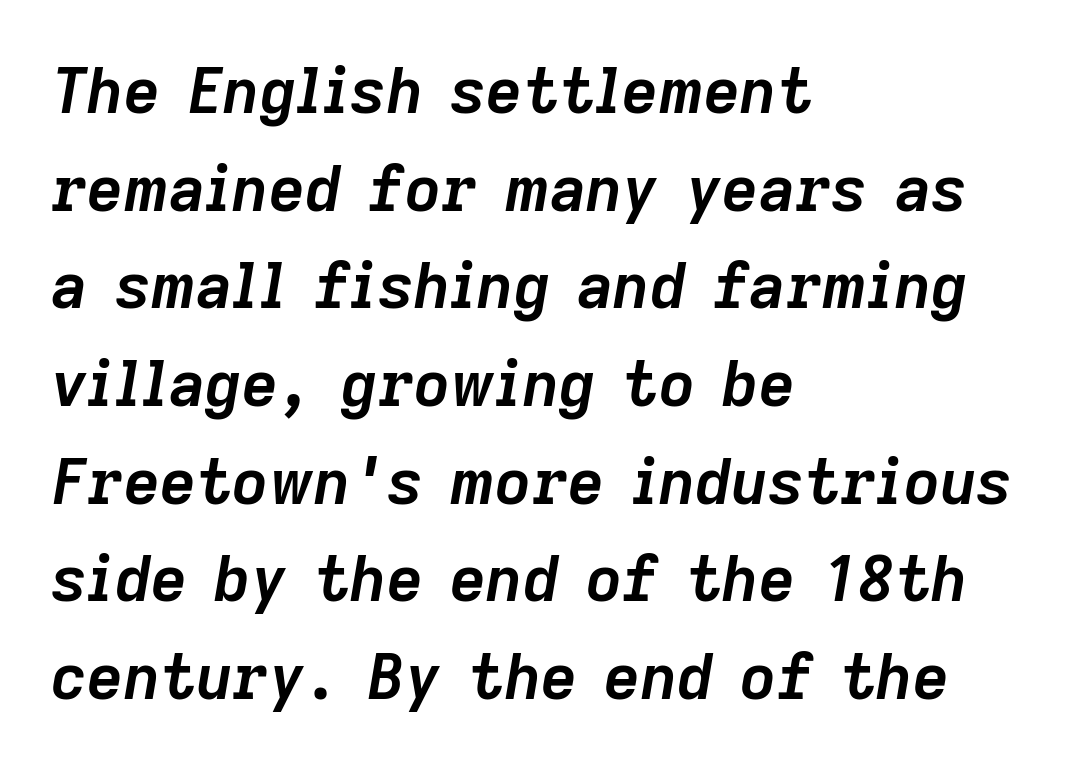
Q: Is the text bold? A: Yes.
Q: Is the text italic (slanted)? A: Yes, it leans right by about 9 degrees.
Q: Is the text underlined? A: No.
Q: How is the paragraph aligned? A: Left-aligned.
Q: Is the spacing between letters normal or unusually wide? A: Normal.
Q: Is the spacing between lines tight, normal or loose? A: Normal.
Q: Width (condensed, normal, or wide)? A: Normal.
Q: Stroke contrast? A: Low.
Q: x-height? A: Medium.
Q: Monospaced? A: No.
